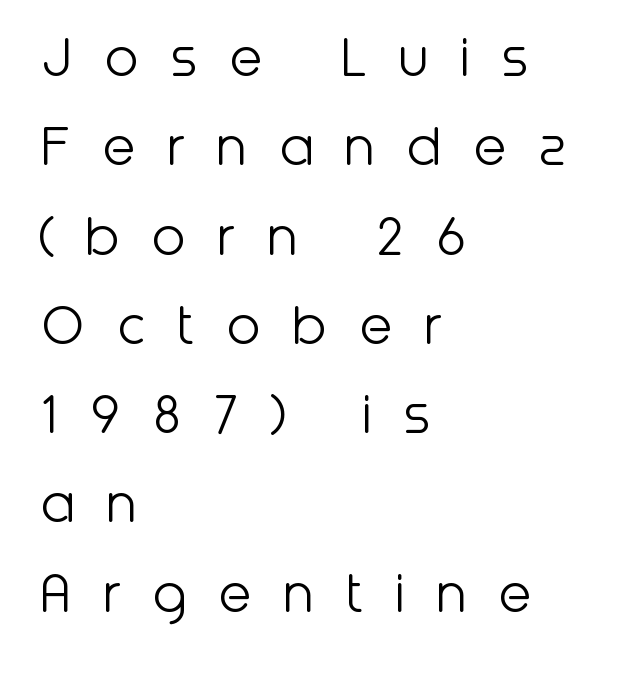
The image shows 62 px light sans-serif type, upright; set left-aligned, normal line spacing (1.44x), unusually wide letter spacing (+0.5 em), not underlined; low stroke contrast and a medium x-height.
